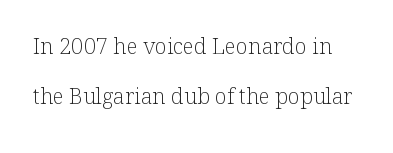
Quick note: not italic, upright. Vertically, the passage feels expansive, rows floating well apart. Between one letter and the next there's only the usual sliver of space. The string is rendered with underlining switched off. Compared with a typical body face, this is equally light or lighter still.
